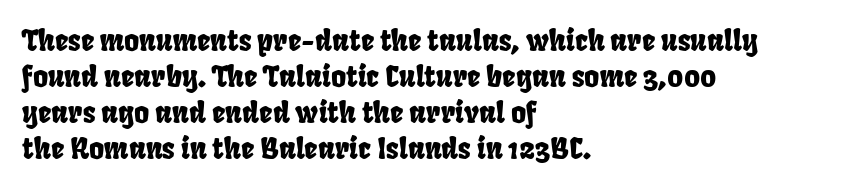
The image shows 29 px condensed sans-serif type; set left-aligned, line spacing 1.24x, normal letter spacing, not underlined; low stroke contrast and a large x-height.
